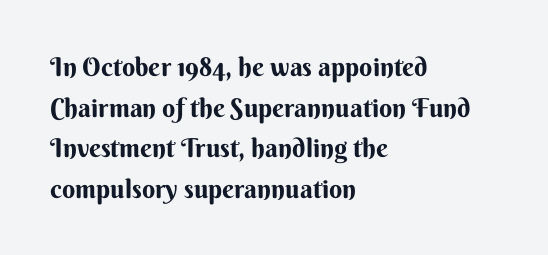
Students, note that the glyphs here touch the page at normal intervals. Lines of text with bare space underneath. Short and long lines alike share a common starting point at left. The font's upright variant was chosen for this text.
